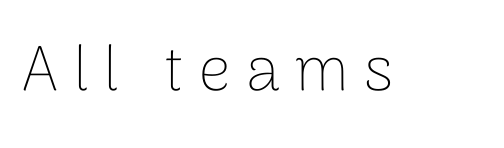
Characters remain perfectly vertical along every line. No word sits above an underline. Heft: none added — not bold. How are the letters spaced? Widely, with obvious added tracking. A sans-serif font was chosen for this passage. The face used here is proportionally spaced, like ordinary book or web type.
